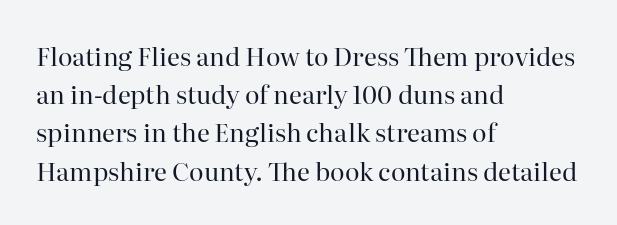
{"italic": "no", "bold": "no", "underline": "no", "align": "left", "line_spacing": "normal", "line_spacing_ratio": 1.53, "letter_spacing": "normal", "letter_spacing_em": 0.0, "glyph_px": 25}
